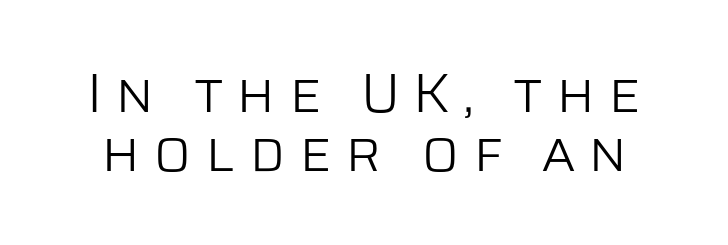
Q: Is the text bold? A: No.
Q: Is the text italic (slanted)? A: No, it is upright.
Q: Is the typeface a serif or a sans-serif typeface? A: Sans-serif.
Q: Is the text underlined? A: No.
Q: Is the spacing between letters normal or unusually wide? A: Unusually wide.
Q: Is the spacing between lines tight, normal or loose? A: Tight.
Q: Width (condensed, normal, or wide)? A: Normal.
Q: Stroke contrast? A: Low.
Q: x-height? A: Large.
Q: Monospaced? A: No.
